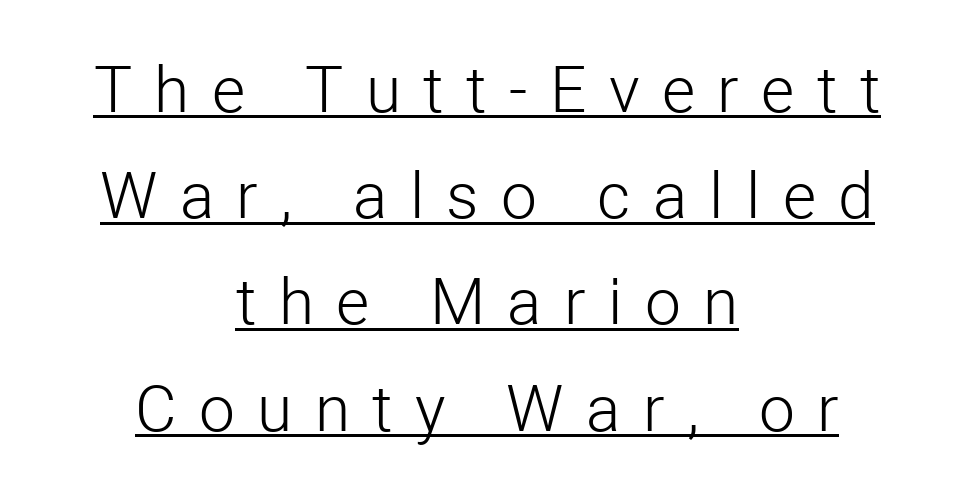
The image shows 64 px light sans-serif type, upright; set centered, normal line spacing (1.66x), unusually wide letter spacing (+0.35 em), underlined; low stroke contrast and a medium x-height.
